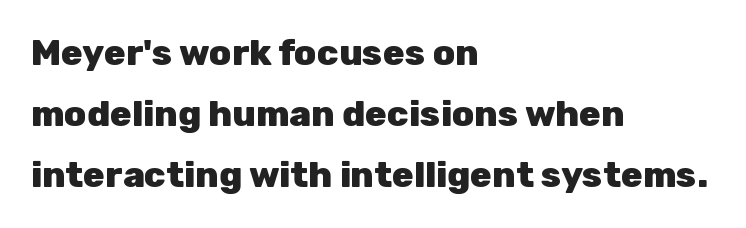
{"serif": "no", "italic": "no", "bold": "yes", "weight": "heavy", "width": "normal", "stroke_contrast": "low", "x_height": "medium", "monospaced": "no", "underline": "no", "align": "left", "line_spacing": "normal", "line_spacing_ratio": 1.7, "letter_spacing": "normal", "letter_spacing_em": 0.0, "glyph_px": 36}
